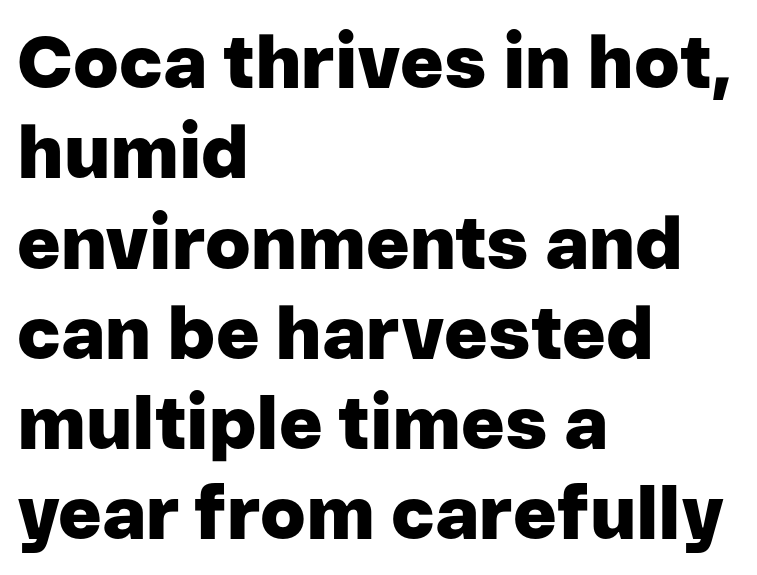
Q: Is the text bold? A: Yes.
Q: Is the text italic (slanted)? A: No, it is upright.
Q: Is the typeface a serif or a sans-serif typeface? A: Sans-serif.
Q: Is the text underlined? A: No.
Q: How is the paragraph aligned? A: Left-aligned.
Q: Is the spacing between letters normal or unusually wide? A: Normal.
Q: Width (condensed, normal, or wide)? A: Normal.
Q: Stroke contrast? A: Low.
Q: x-height? A: Medium.
Q: Monospaced? A: No.
